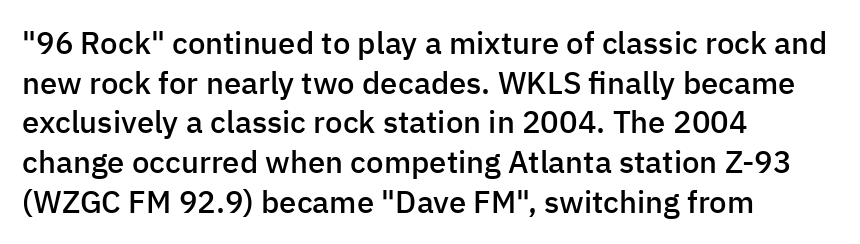
The image shows 31 px semibold sans-serif type, upright; set left-aligned, normal line spacing (1.28x), normal letter spacing, not underlined; low stroke contrast and a medium x-height.
